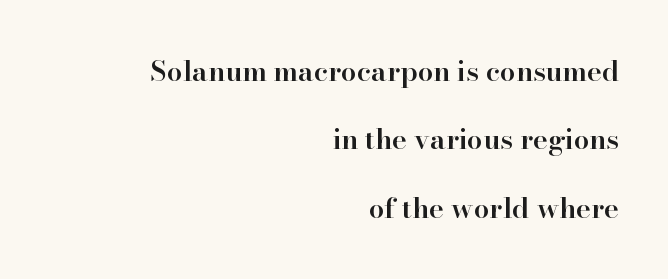
Q: Is the text bold? A: Semi-bold.
Q: Is the text italic (slanted)? A: No, it is upright.
Q: Is the typeface a serif or a sans-serif typeface? A: Serif.
Q: Is the text underlined? A: No.
Q: How is the paragraph aligned? A: Right-aligned.
Q: Is the spacing between letters normal or unusually wide? A: Normal.
Q: Is the spacing between lines tight, normal or loose? A: Loose.
Q: Width (condensed, normal, or wide)? A: Normal.
Q: Stroke contrast? A: High.
Q: x-height? A: Small.
Q: Monospaced? A: No.
